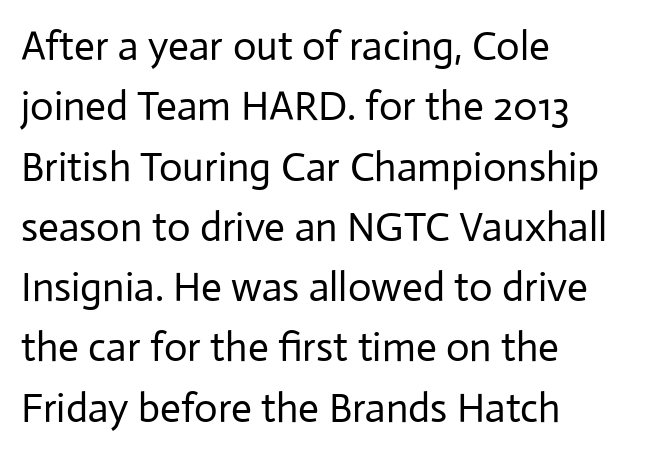
Q: Is the text bold? A: No.
Q: Is the text italic (slanted)? A: No, it is upright.
Q: Is the typeface a serif or a sans-serif typeface? A: Sans-serif.
Q: Is the text underlined? A: No.
Q: How is the paragraph aligned? A: Left-aligned.
Q: Is the spacing between letters normal or unusually wide? A: Normal.
Q: Is the spacing between lines tight, normal or loose? A: Normal.
Q: Width (condensed, normal, or wide)? A: Normal.
Q: Stroke contrast? A: Low.
Q: x-height? A: Medium.
Q: Monospaced? A: No.
